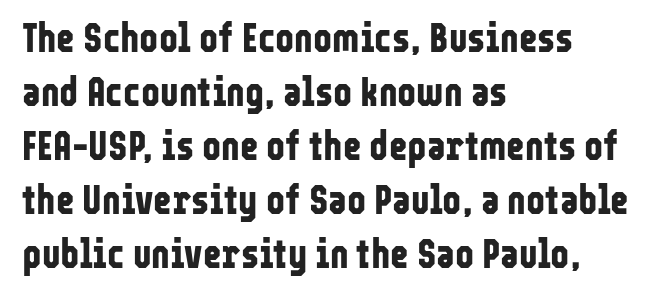
Q: Is the text bold? A: Yes.
Q: Is the text italic (slanted)? A: No, it is upright.
Q: Is the typeface a serif or a sans-serif typeface? A: Sans-serif.
Q: Is the text underlined? A: No.
Q: How is the paragraph aligned? A: Left-aligned.
Q: Is the spacing between letters normal or unusually wide? A: Normal.
Q: Is the spacing between lines tight, normal or loose? A: Normal.
Q: Width (condensed, normal, or wide)? A: Condensed.
Q: Stroke contrast? A: Low.
Q: x-height? A: Medium.
Q: Monospaced? A: No.
